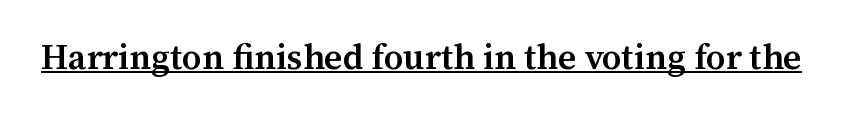
Every stem runs plumb, perpendicular to the baseline. The face used here is rendered with its standard letterfit. The glyphs in this specimen are seriffed. Slightly chunky letters — semibold, I'd say, not full bold. The rendering uses natural spacing where letterforms have individual widths. Emphasis is given by a line drawn under the lettering.
